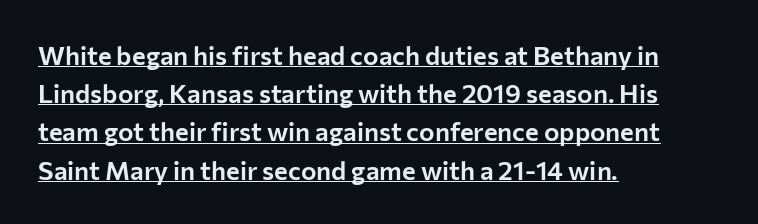
{"italic": "no", "underline": "yes", "align": "left", "line_spacing": "normal", "line_spacing_ratio": 1.47, "letter_spacing": "normal", "letter_spacing_em": 0.0, "glyph_px": 26}
